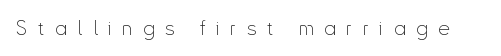
{"italic": "no", "bold": "no", "underline": "no", "letter_spacing": "wide", "letter_spacing_em": 0.49, "glyph_px": 21}
